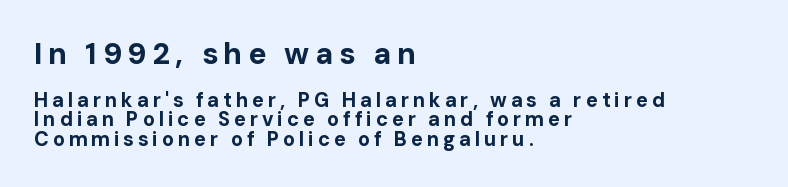
{"serif": "no", "italic": "no", "bold": "yes", "weight": "bold", "width": "normal", "stroke_contrast": "low", "x_height": "medium", "monospaced": "no", "underline": "no", "align": "left", "line_spacing": "tight", "line_spacing_ratio": 0.97, "larger_block": "first", "size_ratio": 1.5, "glyph_px": 30}
